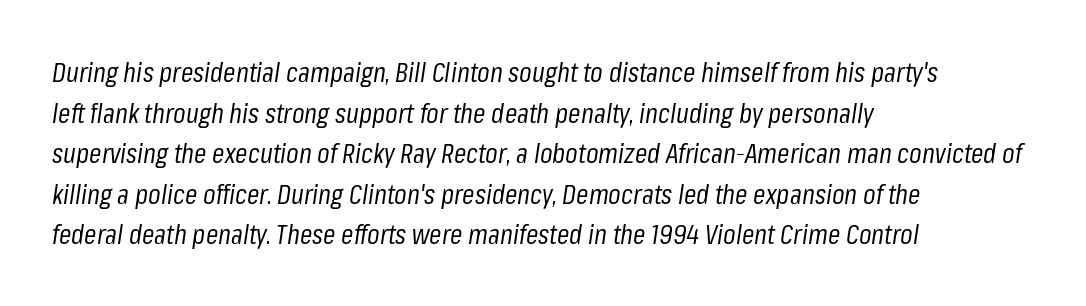
Q: Is the text bold? A: No.
Q: Is the text italic (slanted)? A: Yes, it leans right by about 8 degrees.
Q: Is the text underlined? A: No.
Q: How is the paragraph aligned? A: Left-aligned.
Q: Is the spacing between letters normal or unusually wide? A: Normal.
Q: Is the spacing between lines tight, normal or loose? A: Normal.
Q: Width (condensed, normal, or wide)? A: Condensed.
Q: Stroke contrast? A: Low.
Q: x-height? A: Medium.
Q: Monospaced? A: No.
